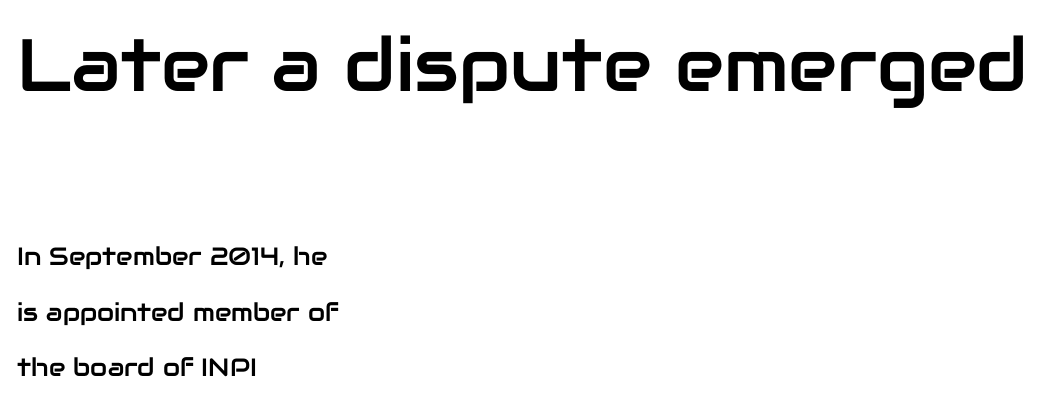
{"serif": "no", "italic": "no", "width": "normal", "stroke_contrast": "low", "x_height": "medium", "monospaced": "no", "underline": "no", "align": "left", "line_spacing": "loose", "line_spacing_ratio": 2.22, "letter_spacing": "normal", "letter_spacing_em": 0.0, "larger_block": "first", "size_ratio": 2.96, "glyph_px": 74}
